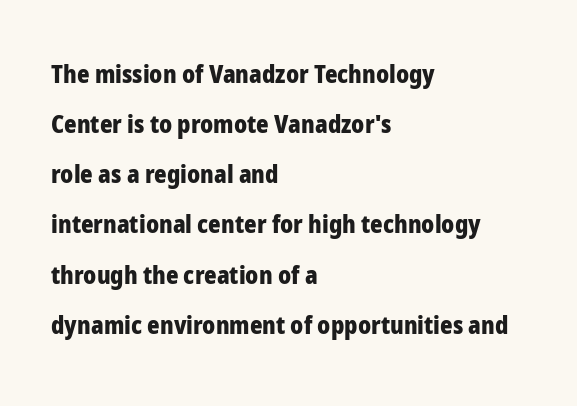
The image shows 24 px bold type, upright; set left-aligned, loose line spacing (2.09x), normal letter spacing, not underlined.
